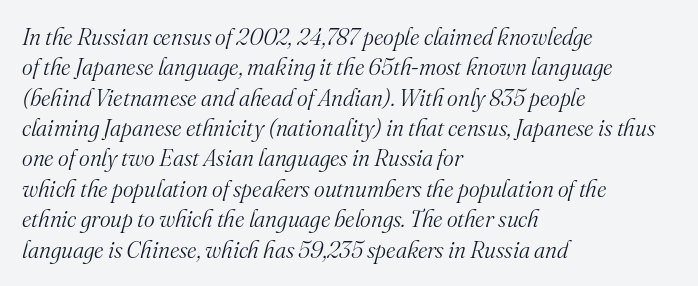
{"italic": "yes", "lean": "right", "slant_degrees": 16, "bold": "no", "underline": "no", "align": "left", "line_spacing": "normal", "line_spacing_ratio": 1.32, "letter_spacing": "normal", "letter_spacing_em": 0.0, "glyph_px": 23}
